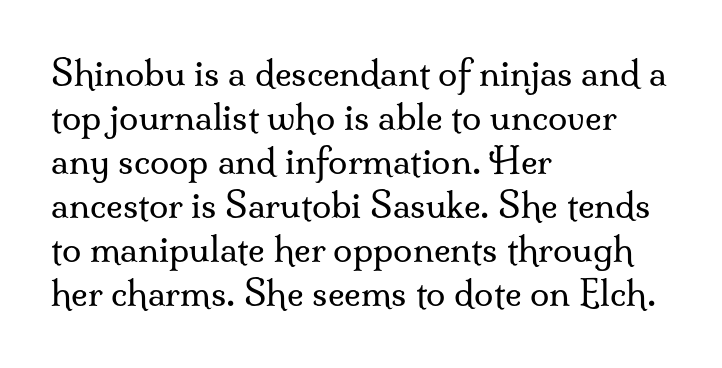
{"serif": "yes", "italic": "no", "bold": "no", "weight": "regular", "width": "normal", "stroke_contrast": "medium", "x_height": "small", "monospaced": "no", "underline": "no", "align": "left", "line_spacing": "normal", "line_spacing_ratio": 1.26, "letter_spacing": "normal", "letter_spacing_em": 0.0, "glyph_px": 35}
